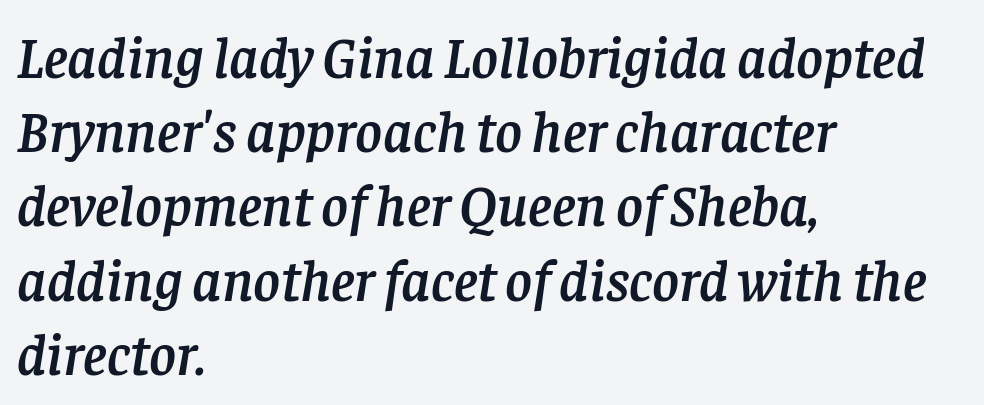
The image shows 58 px serif type, italic (leaning right); set left-aligned, normal line spacing (1.28x), normal letter spacing, not underlined; low stroke contrast and a large x-height.
